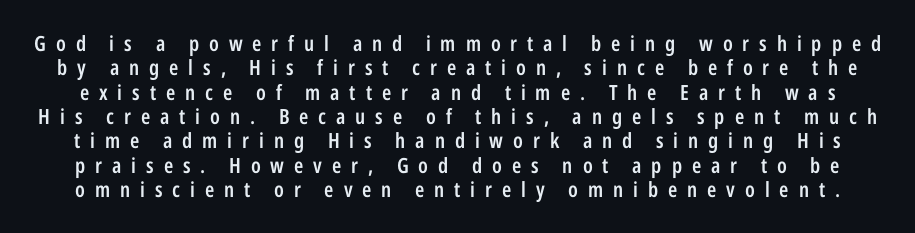
The image shows 21 px text type, upright; set line spacing 1.16x, unusually wide letter spacing (+0.47 em), not underlined.
